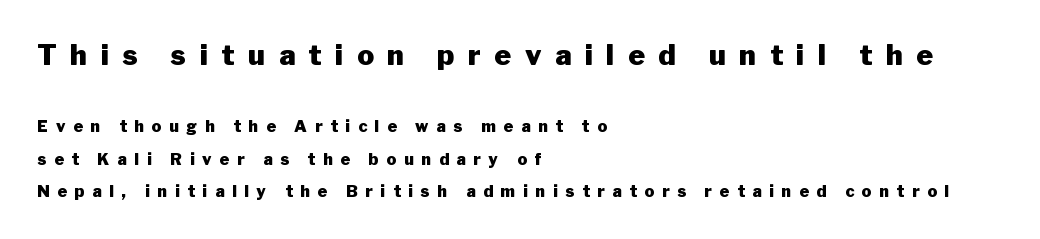
{"serif": "no", "italic": "no", "bold": "yes", "weight": "heavy", "width": "normal", "stroke_contrast": "low", "x_height": "medium", "monospaced": "no", "underline": "no", "align": "left", "line_spacing": "loose", "line_spacing_ratio": 2.03, "letter_spacing": "wide", "letter_spacing_em": 0.49, "larger_block": "first", "size_ratio": 1.75, "glyph_px": 28}
